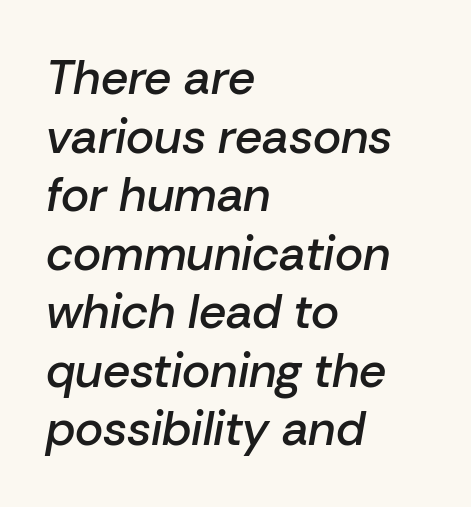
Q: Is the text bold? A: Semi-bold.
Q: Is the text italic (slanted)? A: Yes, it leans right by about 10 degrees.
Q: Is the text underlined? A: No.
Q: How is the paragraph aligned? A: Left-aligned.
Q: Is the spacing between letters normal or unusually wide? A: Normal.
Q: Width (condensed, normal, or wide)? A: Normal.
Q: Stroke contrast? A: Low.
Q: x-height? A: Medium.
Q: Monospaced? A: No.
